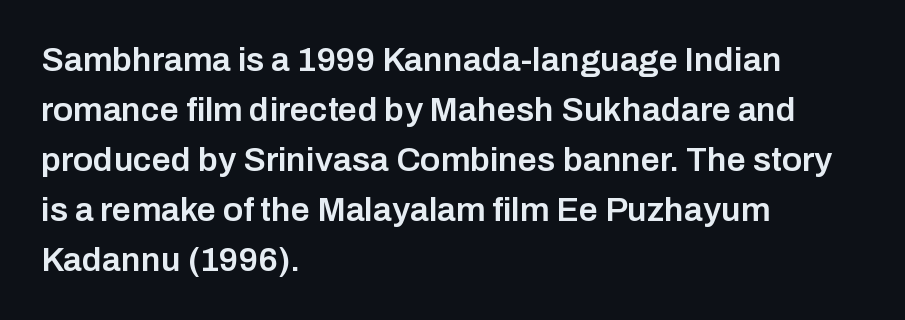
{"serif": "no", "italic": "no", "bold": "semi", "weight": "semibold", "width": "normal", "stroke_contrast": "low", "x_height": "medium", "monospaced": "no", "underline": "no", "align": "left", "line_spacing": "normal", "line_spacing_ratio": 1.47, "letter_spacing": "normal", "letter_spacing_em": 0.0, "glyph_px": 34}
